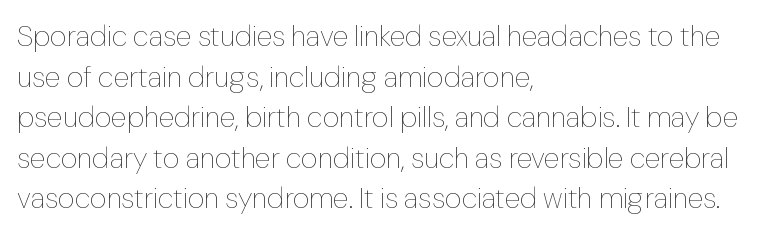
Q: Is the text bold? A: No.
Q: Is the text italic (slanted)? A: No, it is upright.
Q: Is the text underlined? A: No.
Q: How is the paragraph aligned? A: Left-aligned.
Q: Is the spacing between letters normal or unusually wide? A: Normal.
Q: Is the spacing between lines tight, normal or loose? A: Normal.
Q: Width (condensed, normal, or wide)? A: Normal.
Q: Stroke contrast? A: Low.
Q: x-height? A: Medium.
Q: Monospaced? A: No.
